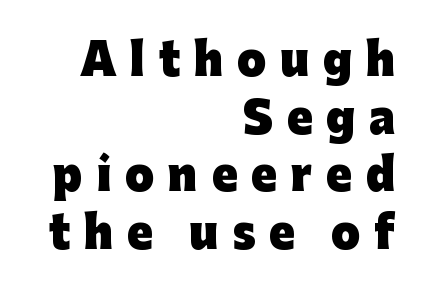
The image shows 42 px heavy sans-serif type, upright; set right-aligned, normal line spacing (1.37x), unusually wide letter spacing (+0.33 em), not underlined; low stroke contrast and a medium x-height.
